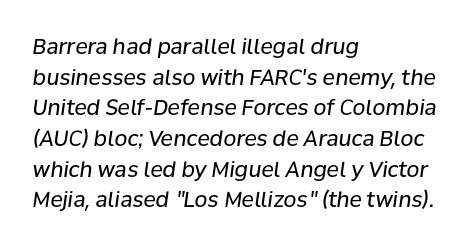
Q: Is the text bold? A: No.
Q: Is the text italic (slanted)? A: Yes, it leans right by about 8 degrees.
Q: Is the text underlined? A: No.
Q: How is the paragraph aligned? A: Left-aligned.
Q: Is the spacing between letters normal or unusually wide? A: Normal.
Q: Is the spacing between lines tight, normal or loose? A: Normal.
